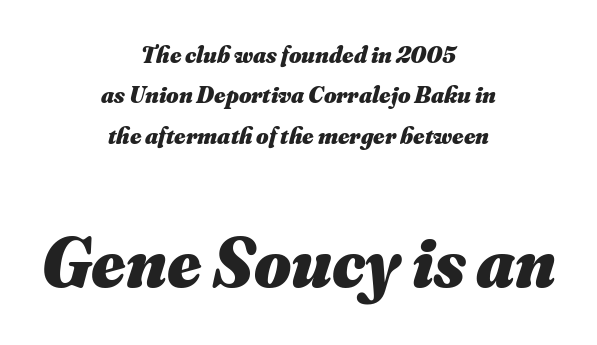
The image shows 71 px heavy type, italic (leaning right); set centered, normal line spacing (1.68x), normal letter spacing, not underlined; the second (bottom) block is 2.96x larger; medium stroke contrast and a small x-height.
